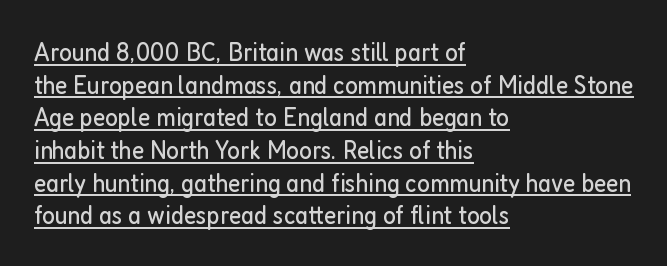
{"italic": "no", "bold": "no", "underline": "yes", "align": "left", "line_spacing_ratio": 1.21, "letter_spacing": "normal", "letter_spacing_em": 0.0, "glyph_px": 27}
